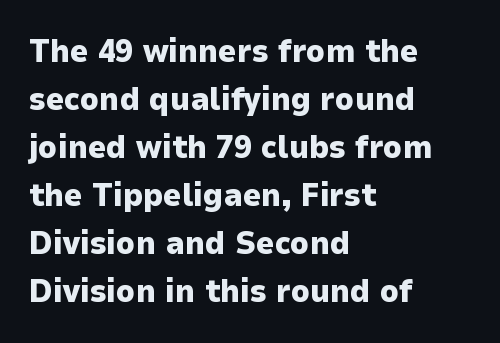
These lines are rendered in a variable-pitch font. These lines stack with their left ends in a neat column. The letters are bold, with thick, heavy strokes. The letters stand upright; this is a roman face. Type without underlining. Honestly, the row spacing looks completely unremarkable.
